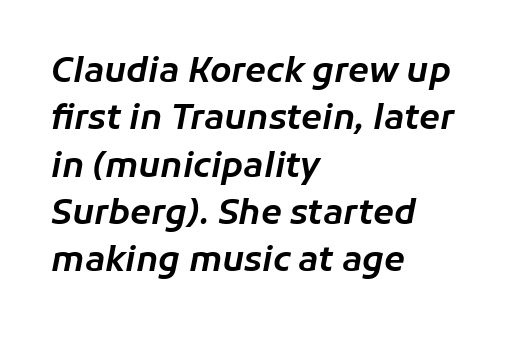
The image shows 34 px text type, italic (leaning right); set left-aligned, normal line spacing (1.39x), normal letter spacing, not underlined; low stroke contrast and a medium x-height.
